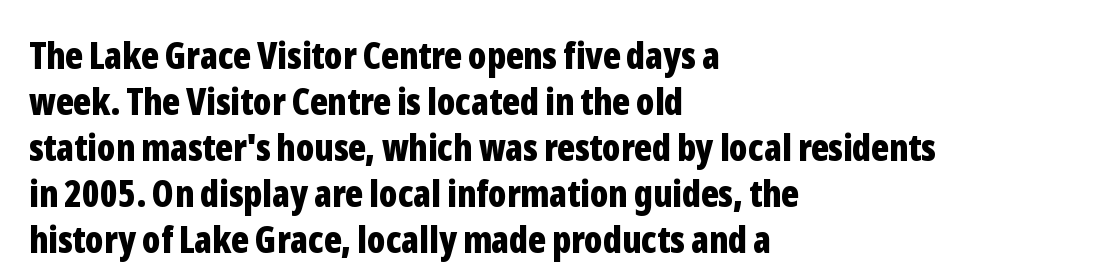
Q: Is the text bold? A: Yes.
Q: Is the text italic (slanted)? A: No, it is upright.
Q: Is the typeface a serif or a sans-serif typeface? A: Sans-serif.
Q: Is the text underlined? A: No.
Q: How is the paragraph aligned? A: Left-aligned.
Q: Is the spacing between letters normal or unusually wide? A: Normal.
Q: Width (condensed, normal, or wide)? A: Condensed.
Q: Stroke contrast? A: Low.
Q: x-height? A: Medium.
Q: Monospaced? A: No.
